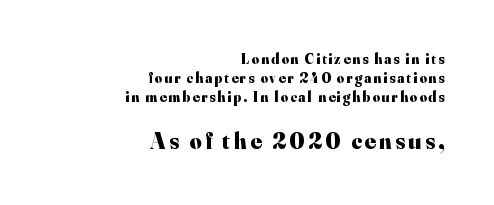
The image shows 23 px bold type, upright; set right-aligned, normal line spacing (1.37x), not underlined; the second (bottom) block is 1.64x larger.
